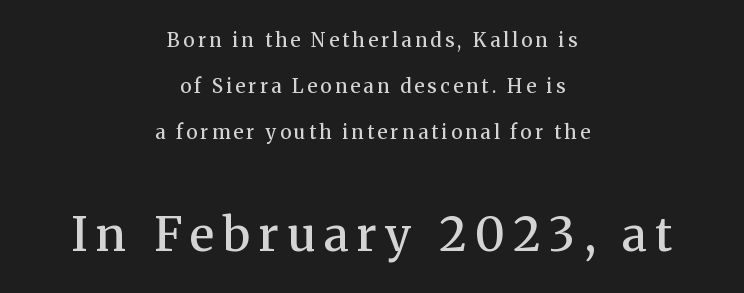
{"serif": "yes", "italic": "no", "bold": "semi", "weight": "semibold", "width": "normal", "stroke_contrast": "medium", "x_height": "medium", "monospaced": "no", "underline": "no", "align": "center", "line_spacing": "loose", "line_spacing_ratio": 2.43, "larger_block": "second", "size_ratio": 2.47, "glyph_px": 47}
